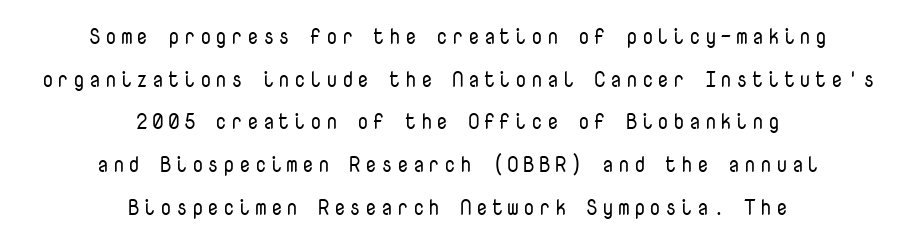
{"italic": "no", "bold": "no", "underline": "no", "align": "center", "line_spacing": "loose", "line_spacing_ratio": 2.03, "glyph_px": 21}
